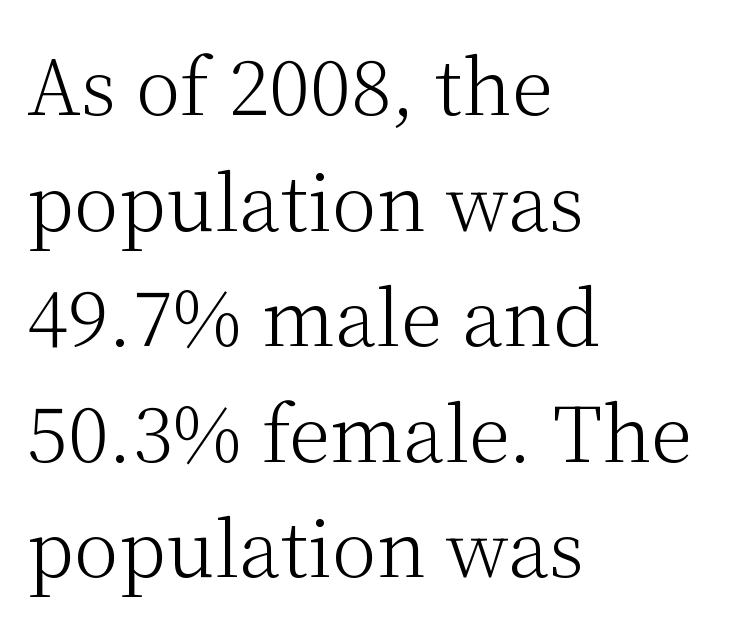
{"serif": "yes", "italic": "no", "bold": "no", "weight": "light", "width": "normal", "stroke_contrast": "medium", "x_height": "medium", "monospaced": "no", "underline": "no", "align": "left", "line_spacing": "normal", "line_spacing_ratio": 1.52, "letter_spacing": "normal", "letter_spacing_em": 0.0, "glyph_px": 76}
